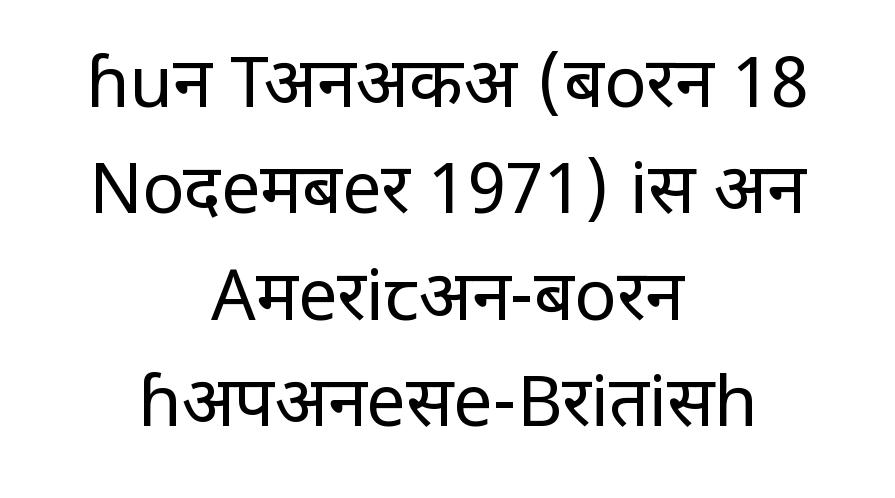
Q: Is the text bold? A: No.
Q: Is the text italic (slanted)? A: No, it is upright.
Q: Is the typeface a serif or a sans-serif typeface? A: Sans-serif.
Q: Is the text underlined? A: No.
Q: How is the paragraph aligned? A: Centered.
Q: Is the spacing between letters normal or unusually wide? A: Normal.
Q: Is the spacing between lines tight, normal or loose? A: Normal.
Q: Width (condensed, normal, or wide)? A: Condensed.
Q: Stroke contrast? A: Low.
Q: x-height? A: Large.
Q: Monospaced? A: No.
